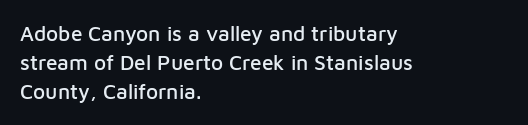
Q: Is the text italic (slanted)? A: No, it is upright.
Q: Is the text underlined? A: No.
Q: How is the paragraph aligned? A: Left-aligned.
Q: Is the spacing between letters normal or unusually wide? A: Normal.
Q: Is the spacing between lines tight, normal or loose? A: Normal.
